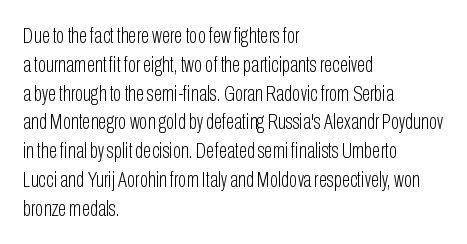
The image shows 22 px text type, upright; set left-aligned, normal line spacing (1.31x), normal letter spacing, not underlined.
